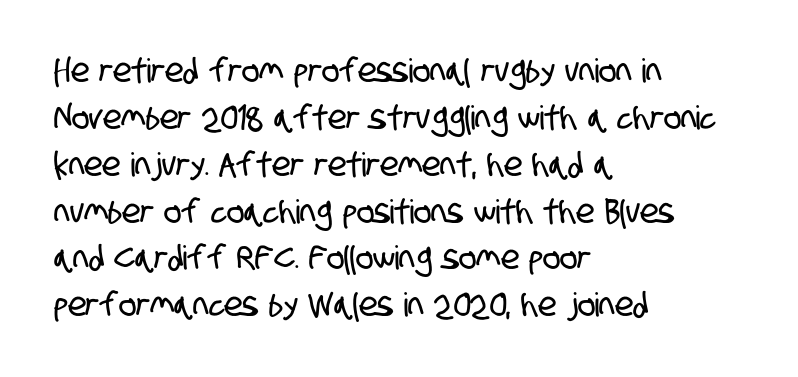
Q: Is the typeface a serif or a sans-serif typeface? A: Sans-serif.
Q: Is the text underlined? A: No.
Q: How is the paragraph aligned? A: Left-aligned.
Q: Is the spacing between letters normal or unusually wide? A: Normal.
Q: Is the spacing between lines tight, normal or loose? A: Normal.
Q: Width (condensed, normal, or wide)? A: Condensed.
Q: Stroke contrast? A: Low.
Q: x-height? A: Large.
Q: Monospaced? A: No.
